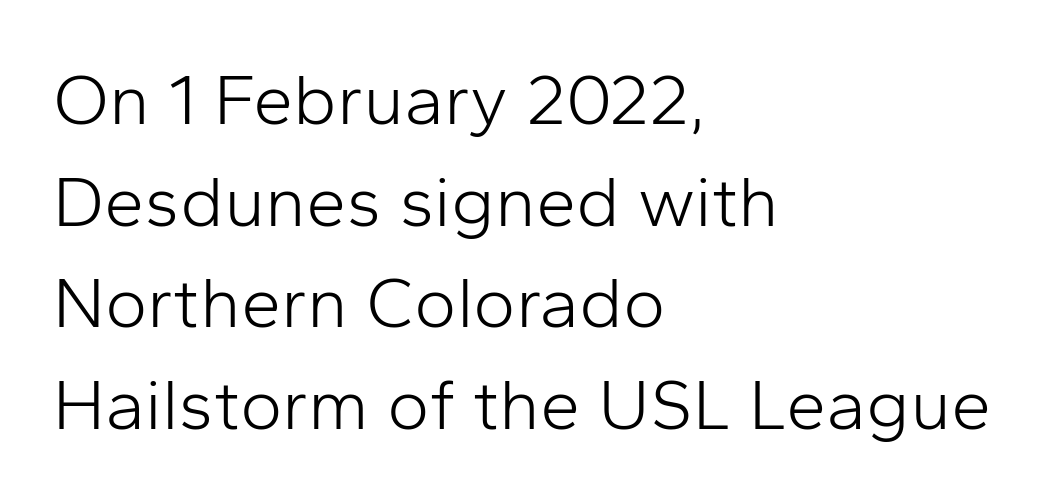
Q: Is the text bold? A: No.
Q: Is the text italic (slanted)? A: No, it is upright.
Q: Is the typeface a serif or a sans-serif typeface? A: Sans-serif.
Q: Is the text underlined? A: No.
Q: How is the paragraph aligned? A: Left-aligned.
Q: Is the spacing between letters normal or unusually wide? A: Normal.
Q: Is the spacing between lines tight, normal or loose? A: Normal.
Q: Width (condensed, normal, or wide)? A: Normal.
Q: Stroke contrast? A: Low.
Q: x-height? A: Medium.
Q: Monospaced? A: No.
